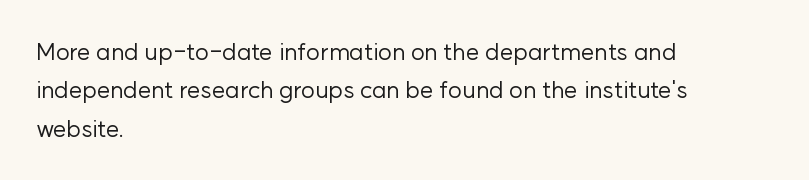
{"italic": "no", "bold": "no", "underline": "no", "align": "left", "line_spacing": "normal", "line_spacing_ratio": 1.6, "letter_spacing": "normal", "letter_spacing_em": 0.0, "glyph_px": 24}
